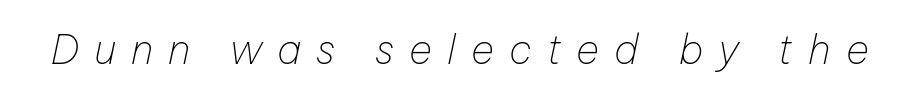
The image shows 40 px thin type, italic (leaning right); set unusually wide letter spacing (+0.38 em), not underlined; low stroke contrast and a medium x-height.
